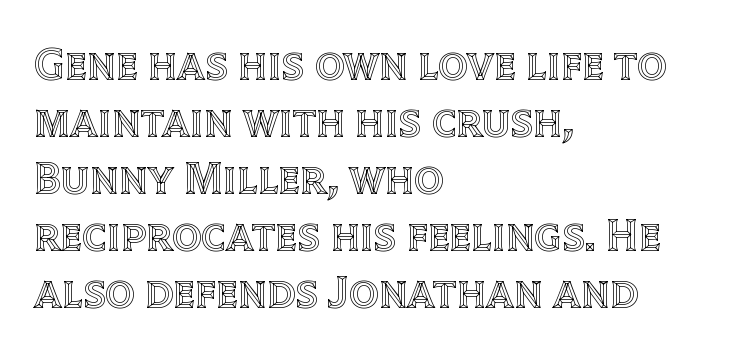
Q: Is the text italic (slanted)? A: No, it is upright.
Q: Is the text underlined? A: No.
Q: How is the paragraph aligned? A: Left-aligned.
Q: Is the spacing between letters normal or unusually wide? A: Normal.
Q: Width (condensed, normal, or wide)? A: Normal.
Q: x-height? A: Large.
Q: Monospaced? A: No.
